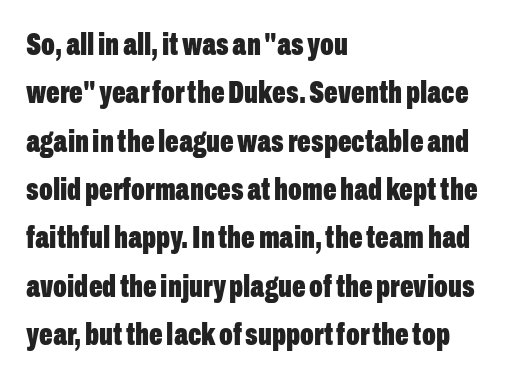
Q: Is the text bold? A: Yes.
Q: Is the text italic (slanted)? A: No, it is upright.
Q: Is the typeface a serif or a sans-serif typeface? A: Sans-serif.
Q: Is the text underlined? A: No.
Q: How is the paragraph aligned? A: Left-aligned.
Q: Is the spacing between letters normal or unusually wide? A: Normal.
Q: Is the spacing between lines tight, normal or loose? A: Normal.
Q: Width (condensed, normal, or wide)? A: Condensed.
Q: Stroke contrast? A: Low.
Q: x-height? A: Medium.
Q: Monospaced? A: No.
